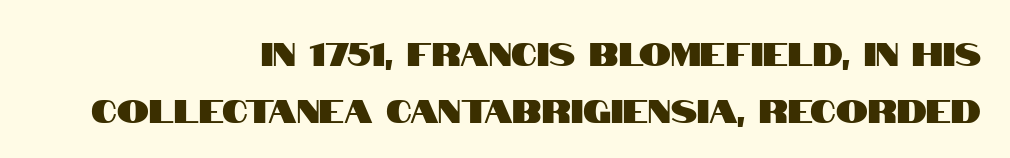
The image shows 32 px condensed sans-serif type, upright; set right-aligned, line spacing 1.78x, normal letter spacing, not underlined; high stroke contrast and a large x-height.
